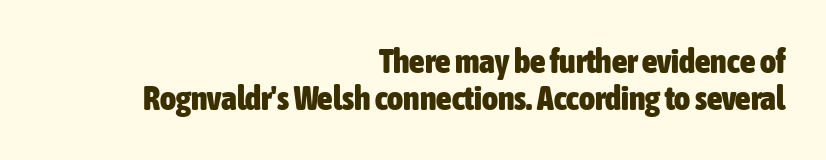
Q: Is the text bold? A: Yes.
Q: Is the text italic (slanted)? A: No, it is upright.
Q: Is the typeface a serif or a sans-serif typeface? A: Sans-serif.
Q: Is the text underlined? A: No.
Q: How is the paragraph aligned? A: Right-aligned.
Q: Is the spacing between letters normal or unusually wide? A: Normal.
Q: Is the spacing between lines tight, normal or loose? A: Tight.
Q: Width (condensed, normal, or wide)? A: Condensed.
Q: Stroke contrast? A: Low.
Q: x-height? A: Medium.
Q: Monospaced? A: No.
